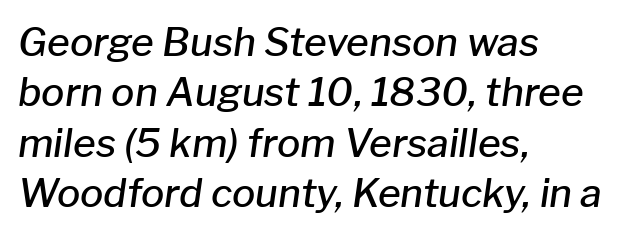
Q: Is the text bold? A: Semi-bold.
Q: Is the text italic (slanted)? A: Yes, it leans right by about 8 degrees.
Q: Is the text underlined? A: No.
Q: How is the paragraph aligned? A: Left-aligned.
Q: Is the spacing between letters normal or unusually wide? A: Normal.
Q: Is the spacing between lines tight, normal or loose? A: Normal.
Q: Width (condensed, normal, or wide)? A: Normal.
Q: Stroke contrast? A: Low.
Q: x-height? A: Medium.
Q: Monospaced? A: No.
